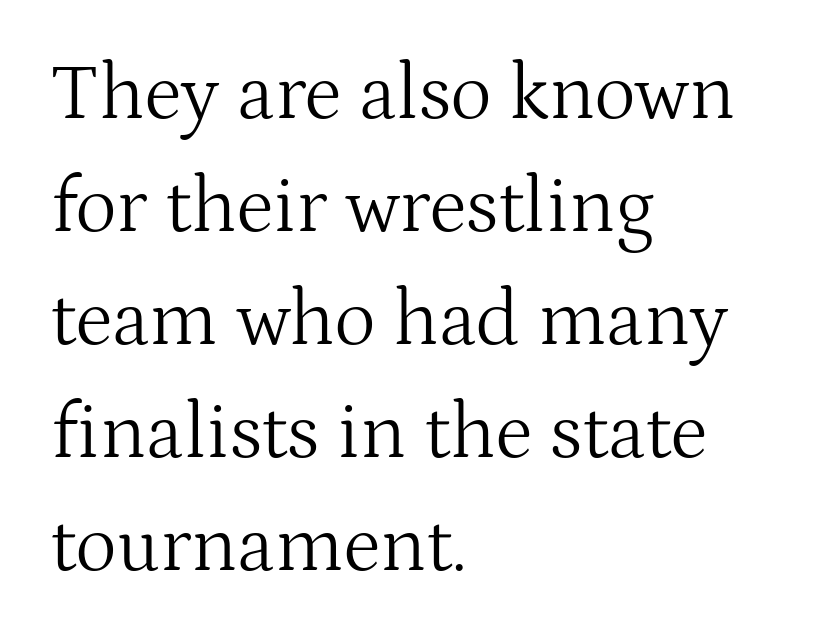
{"serif": "yes", "italic": "no", "bold": "no", "weight": "light", "width": "normal", "stroke_contrast": "medium", "x_height": "medium", "monospaced": "no", "underline": "no", "align": "left", "line_spacing": "normal", "line_spacing_ratio": 1.43, "letter_spacing": "normal", "letter_spacing_em": 0.0, "glyph_px": 79}
